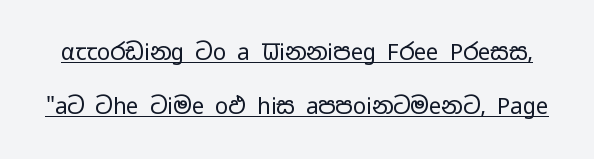
Caption: standard tracking, unaltered. Unbolded letterforms with no extra heft. Unlike italic type, these characters show no tilt at all. These characters rest on top of a visible drawn line. How would I describe the line gaps? Wide and relaxed.
